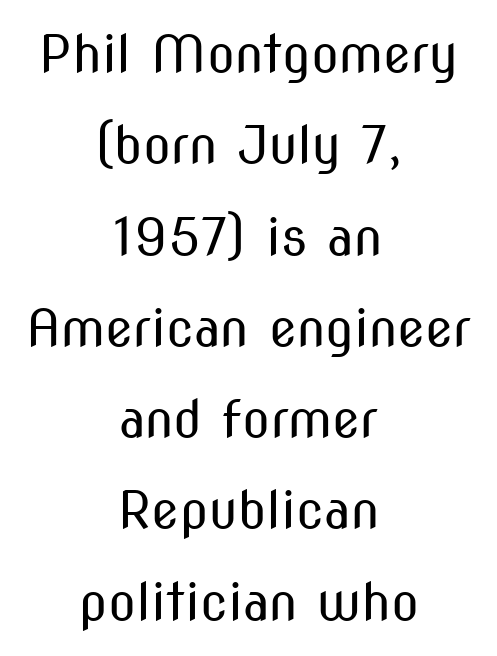
Q: Is the text bold? A: No.
Q: Is the text italic (slanted)? A: No, it is upright.
Q: Is the typeface a serif or a sans-serif typeface? A: Sans-serif.
Q: Is the text underlined? A: No.
Q: How is the paragraph aligned? A: Centered.
Q: Is the spacing between letters normal or unusually wide? A: Normal.
Q: Width (condensed, normal, or wide)? A: Condensed.
Q: Stroke contrast? A: Medium.
Q: x-height? A: Medium.
Q: Monospaced? A: No.
